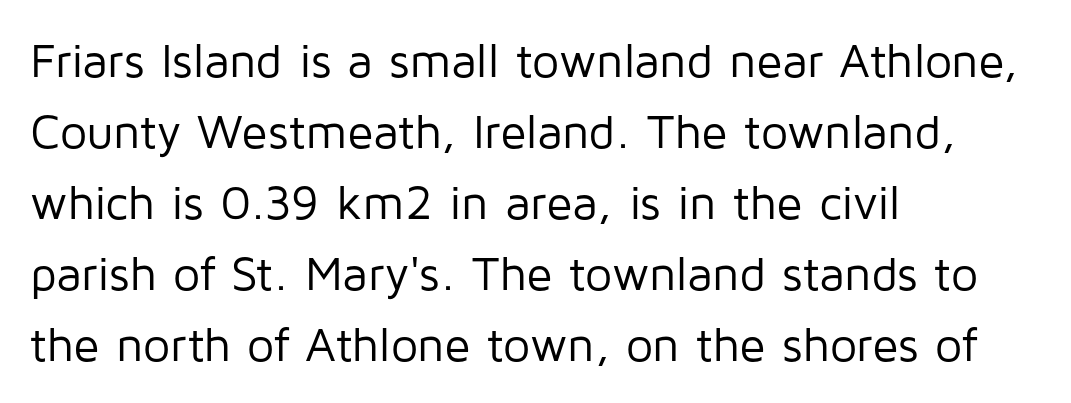
The image shows 48 px regular-weight sans-serif type, upright; set left-aligned, normal line spacing (1.48x), normal letter spacing, not underlined; low stroke contrast and a medium x-height.
